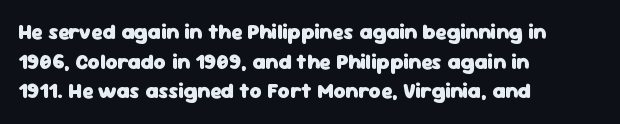
The image shows 21 px bold type, upright; set left-aligned, normal line spacing (1.41x), normal letter spacing, not underlined.
